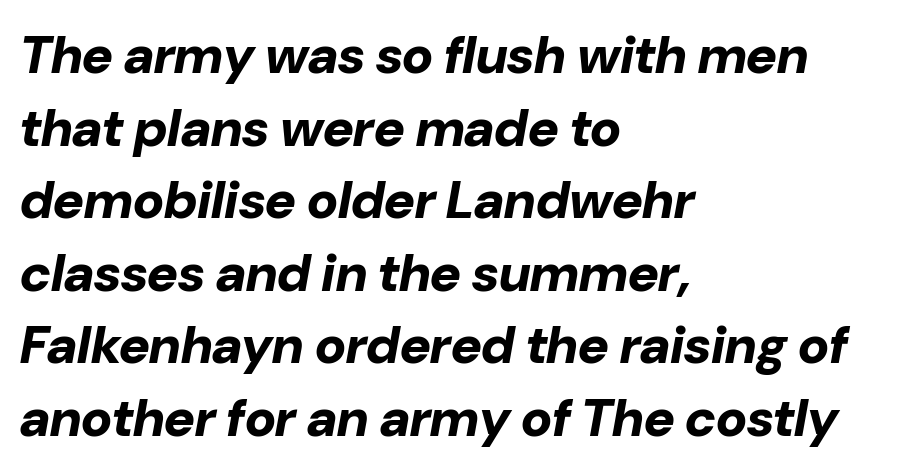
The image shows 53 px bold type, italic (leaning right); set left-aligned, normal line spacing (1.37x), normal letter spacing, not underlined; low stroke contrast and a medium x-height.
